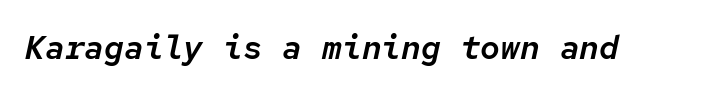
Caption: standard tracking, unaltered. Monospaced: the letters line up in strict vertical columns. You can tell it's italic because the verticals aren't actually vertical. A bare baseline throughout the passage.
